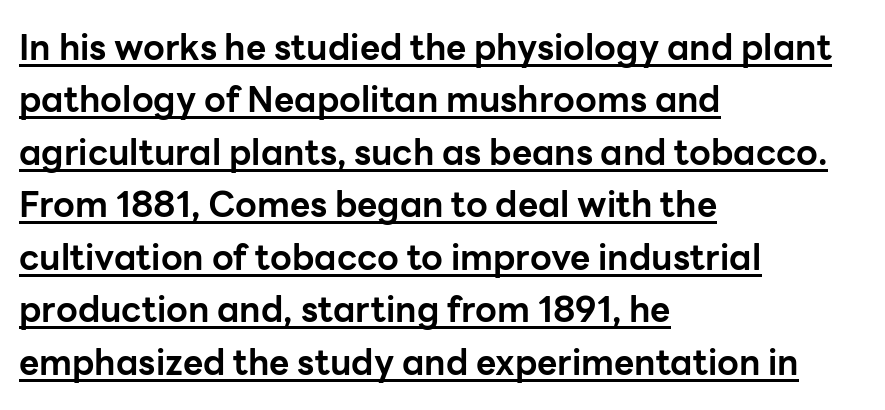
{"serif": "no", "italic": "no", "bold": "yes", "weight": "bold", "width": "normal", "stroke_contrast": "low", "x_height": "medium", "monospaced": "no", "underline": "yes", "align": "left", "line_spacing": "normal", "line_spacing_ratio": 1.5, "letter_spacing": "normal", "letter_spacing_em": 0.0, "glyph_px": 35}
